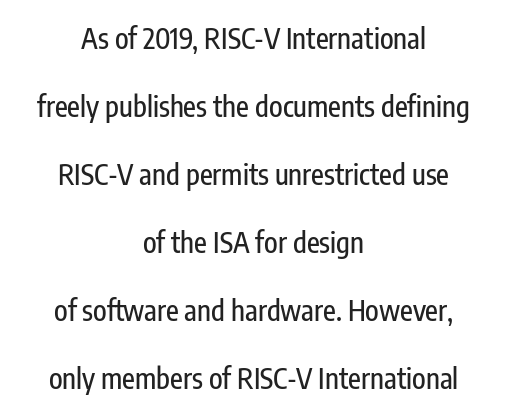
The image shows 28 px condensed sans-serif type, upright; set centered, loose line spacing (2.43x), normal letter spacing, not underlined; low stroke contrast and a medium x-height.
